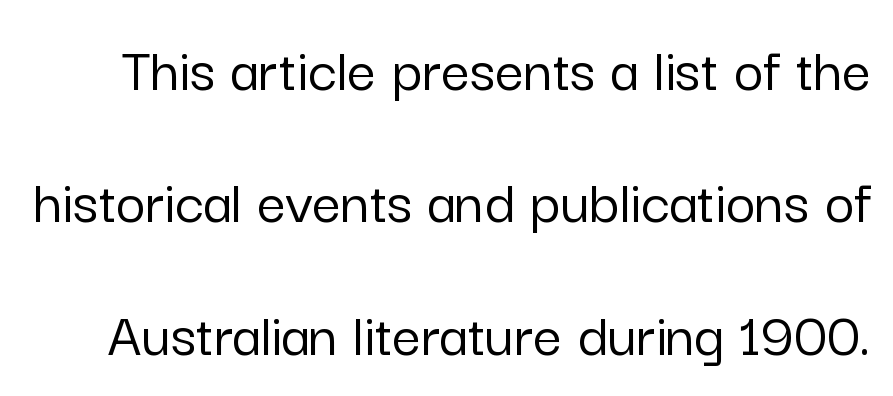
The image shows 64 px sans-serif type, upright; set loose line spacing (2.07x), normal letter spacing, not underlined; low stroke contrast and a medium x-height.
